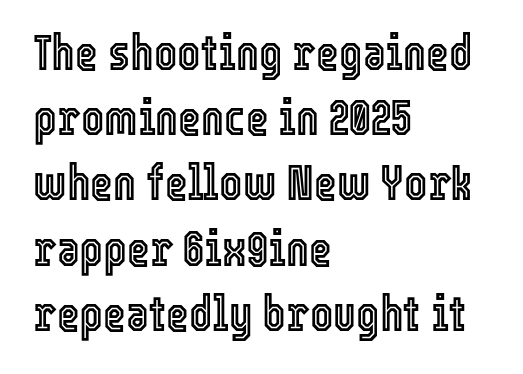
{"italic": "no", "width": "condensed", "x_height": "medium", "monospaced": "no", "underline": "no", "align": "left", "line_spacing": "normal", "line_spacing_ratio": 1.33, "letter_spacing": "normal", "letter_spacing_em": 0.0, "glyph_px": 49}
